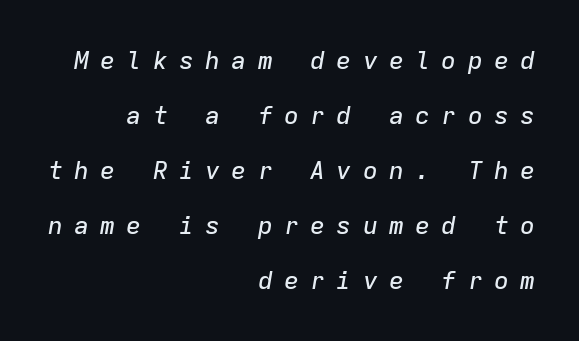
Q: Is the text italic (slanted)? A: Yes, it leans right by about 9 degrees.
Q: Is the text underlined? A: No.
Q: How is the paragraph aligned? A: Right-aligned.
Q: Is the spacing between letters normal or unusually wide? A: Unusually wide.
Q: Is the spacing between lines tight, normal or loose? A: Loose.
